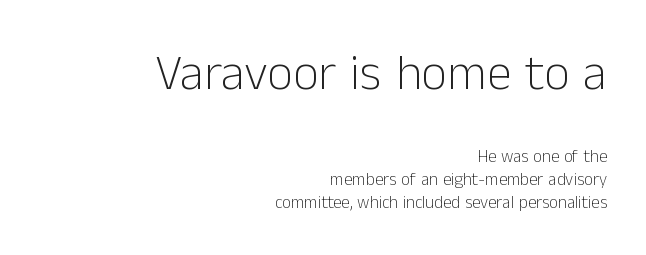
The image shows 50 px light sans-serif type, upright; set right-aligned, normal line spacing (1.33x), normal letter spacing, not underlined; the first (top) block is 2.94x larger; low stroke contrast and a medium x-height.
